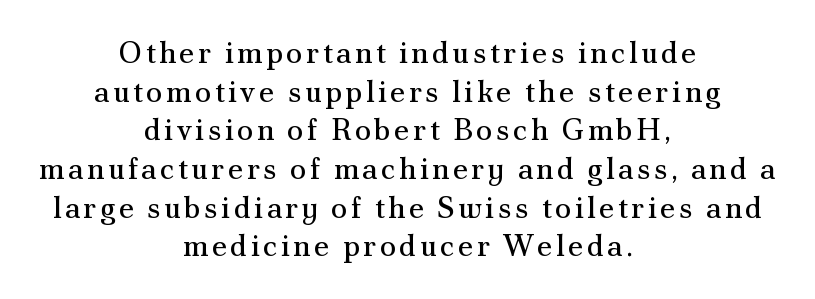
Q: Is the text bold? A: No.
Q: Is the text italic (slanted)? A: No, it is upright.
Q: Is the typeface a serif or a sans-serif typeface? A: Serif.
Q: Is the text underlined? A: No.
Q: How is the paragraph aligned? A: Centered.
Q: Is the spacing between lines tight, normal or loose? A: Normal.
Q: Width (condensed, normal, or wide)? A: Normal.
Q: Stroke contrast? A: Medium.
Q: x-height? A: Small.
Q: Monospaced? A: No.
